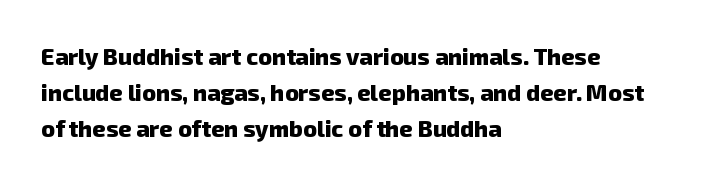
The image shows 23 px bold type; set left-aligned, normal line spacing (1.57x), normal letter spacing, not underlined.
